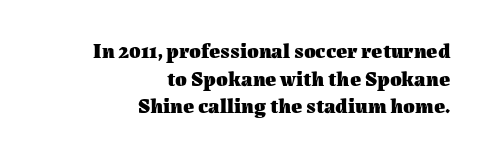
{"italic": "no", "bold": "yes", "underline": "no", "align": "right", "line_spacing": "normal", "line_spacing_ratio": 1.31, "letter_spacing": "normal", "letter_spacing_em": 0.0, "glyph_px": 21}
